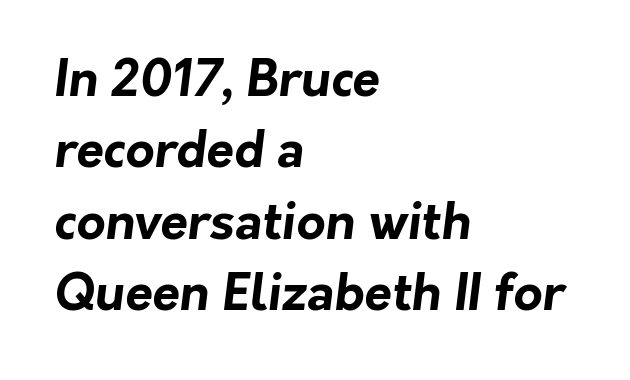
Set as a true bold cut, around the 700 mark. Rows of type keep a routine distance in the vertical direction. This sample has the flowing, uneven cadence of proportional lettering. The line texture is even and compact thanks to regular tracking. A bare baseline throughout the passage.
